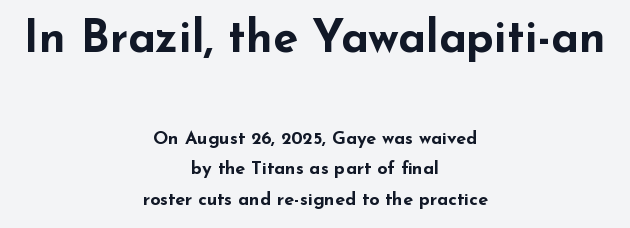
The image shows 45 px bold, wide sans-serif type, upright; set centered, normal line spacing (1.69x), normal letter spacing, not underlined; the first (top) block is 2.5x larger; low stroke contrast and a small x-height.
